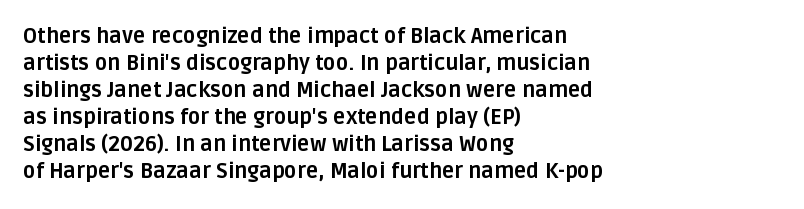
The space directly below the letters is spotless. In terms of leading, this rendering sits right in the middle. Notice how the stems are strictly vertical — no italics here. Honestly, the letter spacing is just normal — you wouldn't notice it. Typesetter's note: full bold, strokes at maximum text heaviness.
